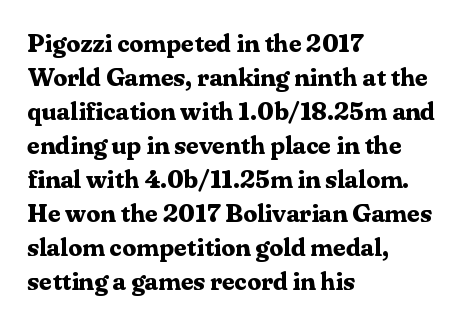
Q: Is the text bold? A: Yes.
Q: Is the text italic (slanted)? A: No, it is upright.
Q: Is the text underlined? A: No.
Q: How is the paragraph aligned? A: Left-aligned.
Q: Is the spacing between letters normal or unusually wide? A: Normal.
Q: Is the spacing between lines tight, normal or loose? A: Normal.
